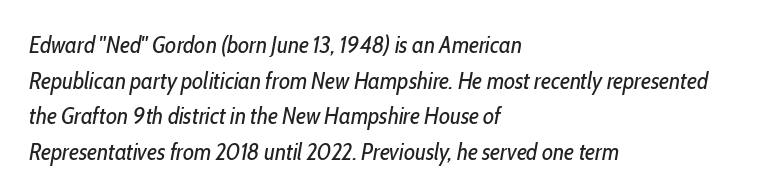
Here the glyphs are tracked normally, forming tight word shapes. Descender tails drop into unmarked territory. The designer left line spacing at the default. Each stroke keeps to a modest, everyday thickness or less.
